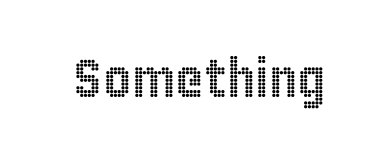
Q: Is the text italic (slanted)? A: No, it is upright.
Q: Is the text underlined? A: No.
Q: Is the spacing between letters normal or unusually wide? A: Normal.
Q: Width (condensed, normal, or wide)? A: Condensed.
Q: x-height? A: Large.
Q: Monospaced? A: No.
